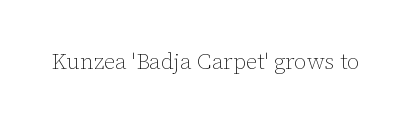
The image shows 22 px text type, upright; set normal letter spacing, not underlined.
